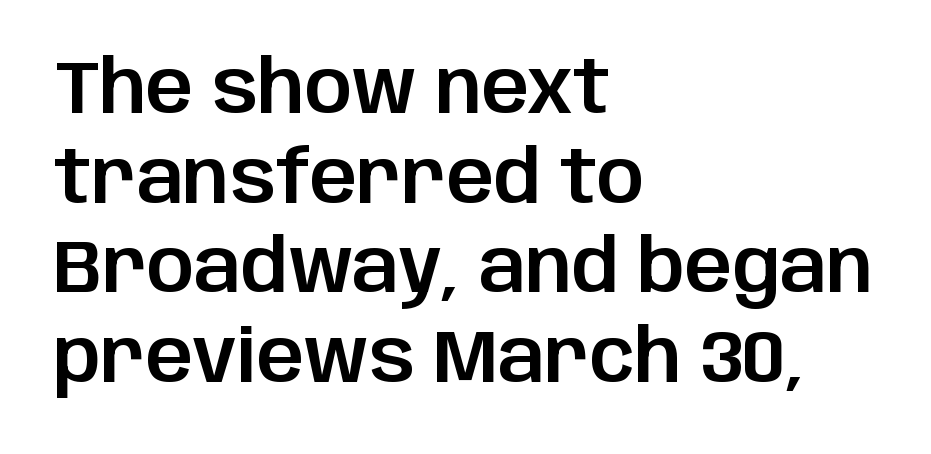
The ragged edge is on the right, which tells us the setting is flush left. The typography opts for an upright posture over an oblique one. The gap between lines stays unmarked. The horizontal fit of the characters is conventional and even.
